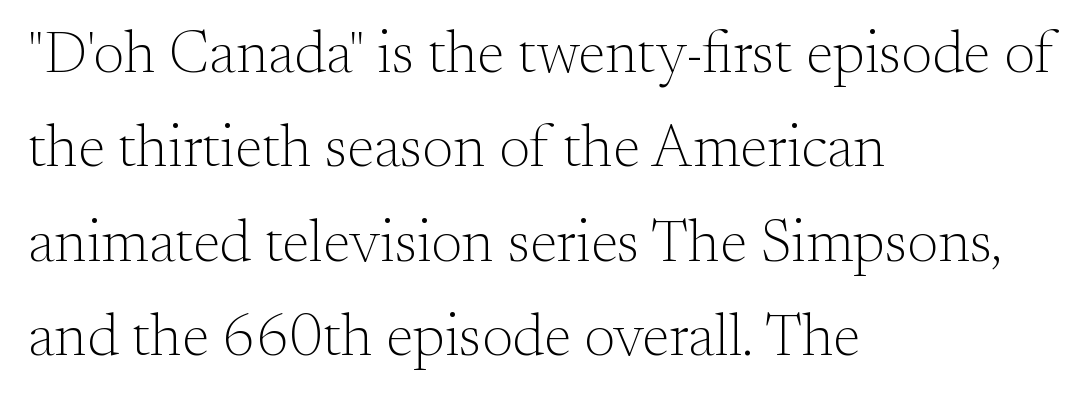
The image shows 59 px light serif type, upright; set left-aligned, normal line spacing (1.6x), normal letter spacing, not underlined; medium stroke contrast and a small x-height.
